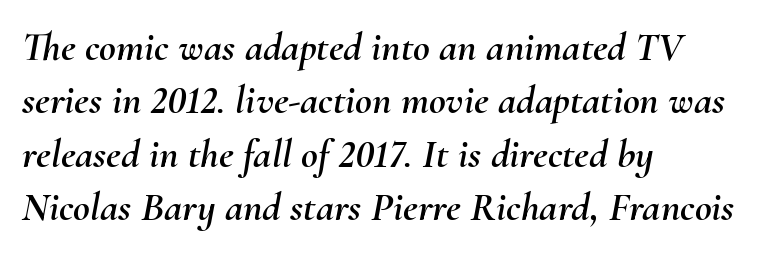
The image shows 41 px text type, italic (leaning right); set left-aligned, normal line spacing (1.3x), normal letter spacing, not underlined; medium stroke contrast and a small x-height.
